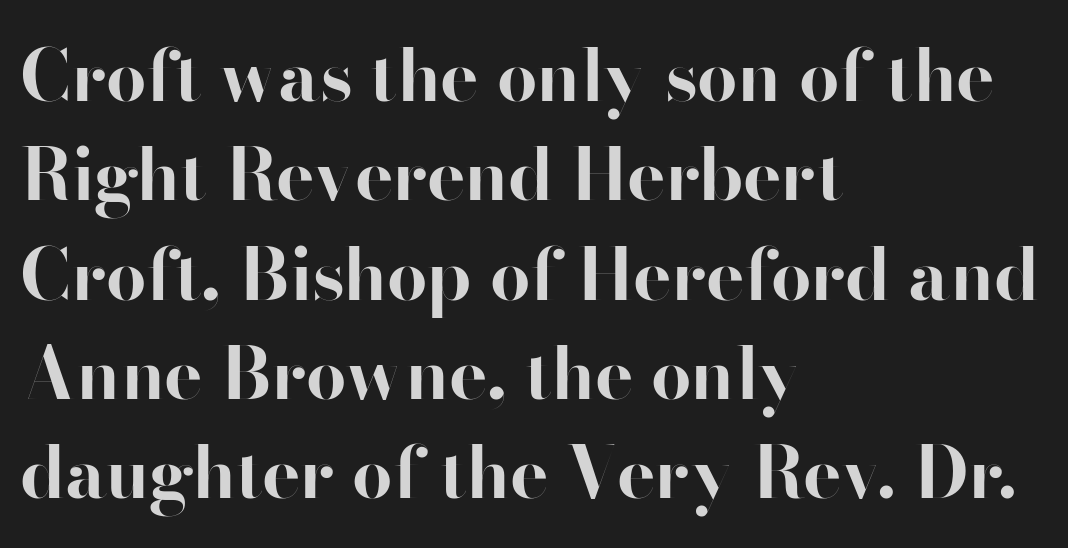
Where is the straight margin? On the left. The characters look thick and weighty, a clear bold. Normally led — the rows are evenly, conventionally spaced. The letters sit at their default tracking, neither squeezed nor spread. The baseline area is clear.
